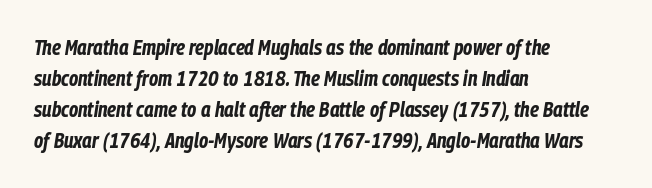
The image shows 21 px bold type, italic (leaning right); set left-aligned, normal line spacing (1.48x), normal letter spacing, not underlined.
